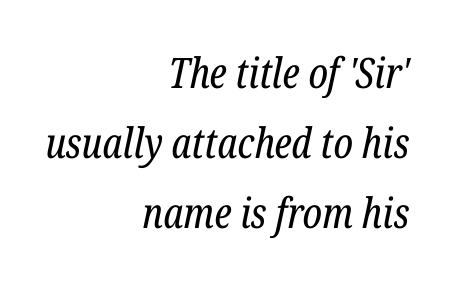
The image shows 42 px regular-weight, condensed serif type, italic (leaning right); set right-aligned, normal line spacing (1.67x), normal letter spacing, not underlined; low stroke contrast and a medium x-height.
